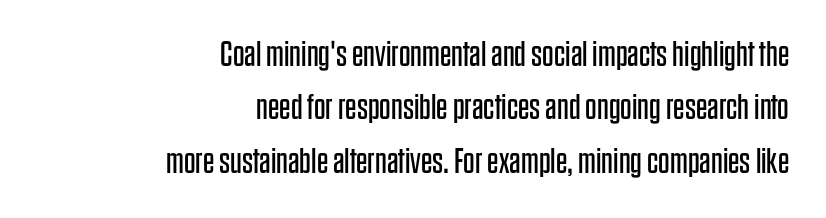
{"serif": "no", "italic": "no", "bold": "no", "weight": "regular", "width": "condensed", "stroke_contrast": "low", "x_height": "large", "monospaced": "no", "underline": "no", "align": "right", "line_spacing": "normal", "line_spacing_ratio": 1.48, "letter_spacing": "normal", "letter_spacing_em": 0.0, "glyph_px": 36}
